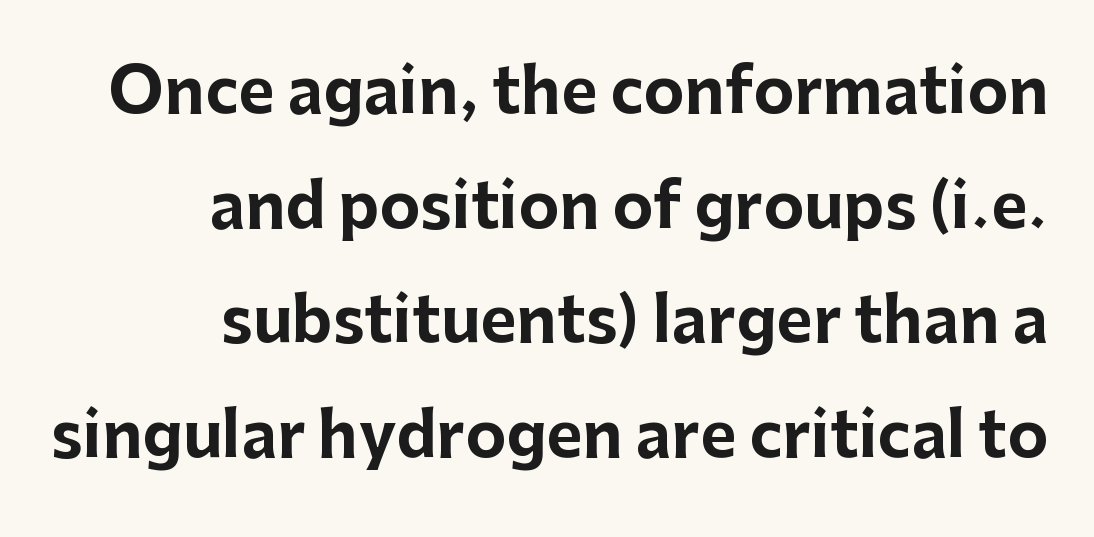
{"serif": "no", "italic": "no", "bold": "yes", "weight": "bold", "width": "normal", "stroke_contrast": "low", "x_height": "medium", "monospaced": "no", "underline": "no", "align": "right", "line_spacing_ratio": 1.85, "letter_spacing": "normal", "letter_spacing_em": 0.0, "glyph_px": 62}
